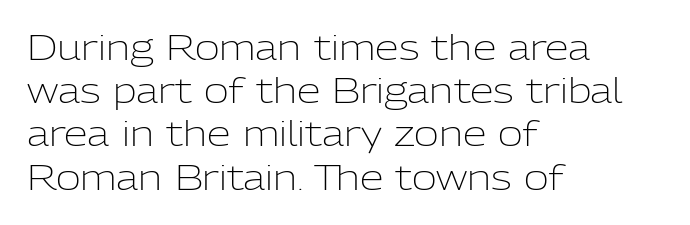
The image shows 34 px light sans-serif type, upright; set left-aligned, normal line spacing (1.27x), normal letter spacing, not underlined; low stroke contrast and a medium x-height.
